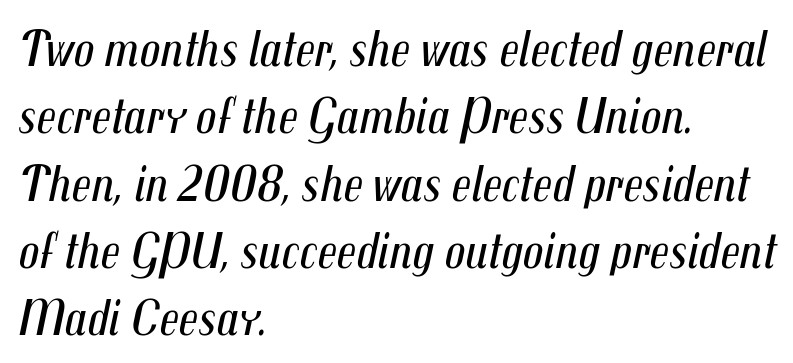
{"italic": "yes", "lean": "right", "slant_degrees": 12, "bold": "no", "weight": "regular", "width": "condensed", "stroke_contrast": "medium", "x_height": "medium", "monospaced": "no", "underline": "no", "align": "left", "line_spacing": "normal", "line_spacing_ratio": 1.32, "letter_spacing": "normal", "letter_spacing_em": 0.0, "glyph_px": 51}
